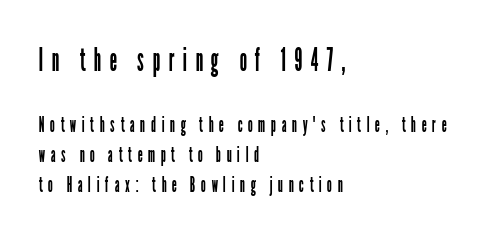
The image shows 33 px regular-weight, condensed sans-serif type, upright; set left-aligned, normal line spacing (1.37x), unusually wide letter spacing (+0.25 em), not underlined; the first (top) block is 1.5x larger; low stroke contrast and a medium x-height.
